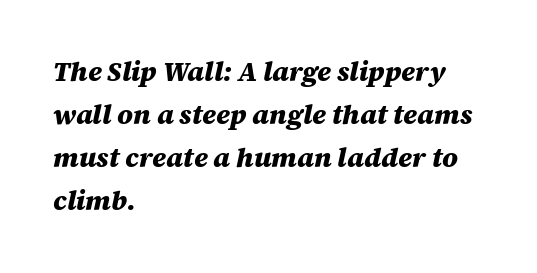
The image shows 27 px bold type, italic (leaning right); set left-aligned, normal line spacing (1.59x), normal letter spacing, not underlined.
